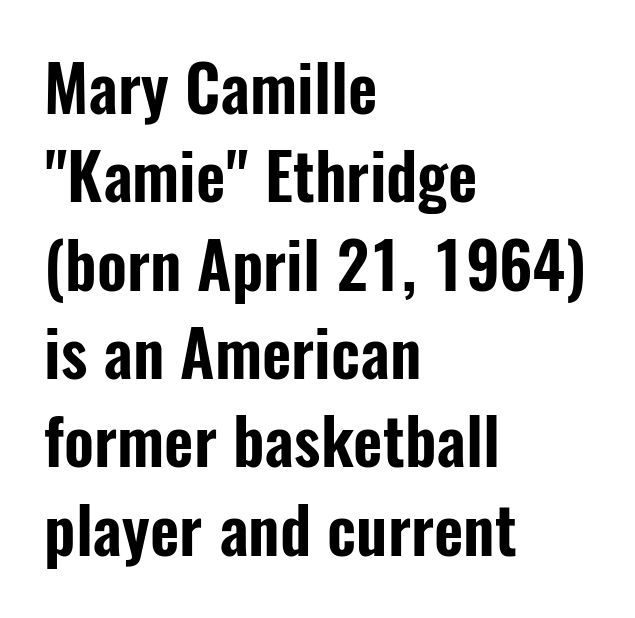
In terms of leading, this rendering sits right in the middle. Each row of text sits above clean, open space. Classification — sans serif. A student would call this left alignment; a typographer would say flush left, rag right.
